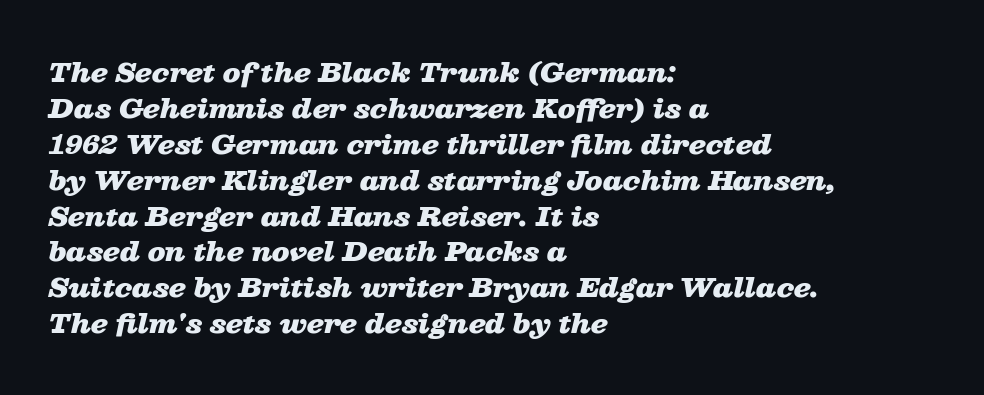
The image shows 26 px bold type, italic (leaning right); set left-aligned, normal line spacing (1.38x), normal letter spacing, not underlined.
